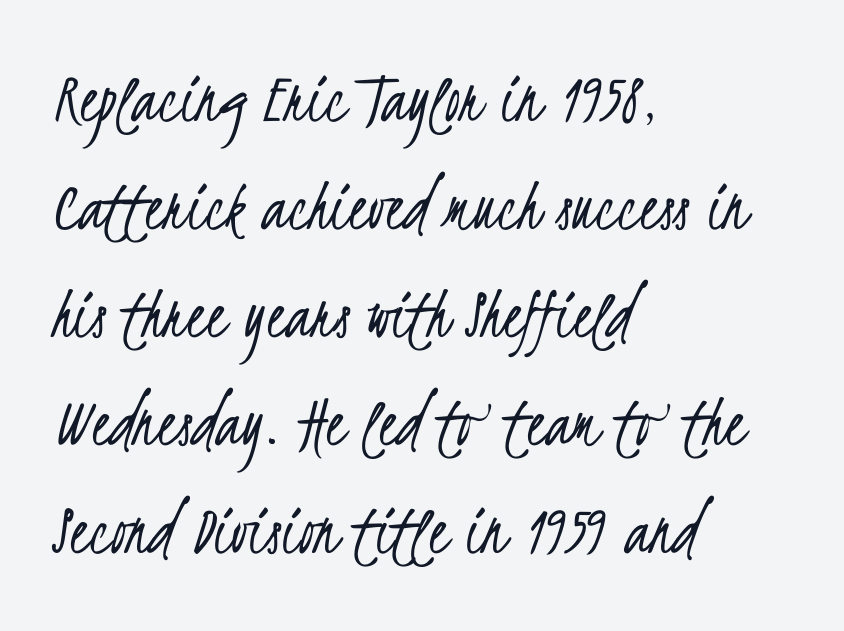
Q: Is the text bold? A: No.
Q: Is the typeface a serif or a sans-serif typeface? A: Sans-serif.
Q: Is the text underlined? A: No.
Q: How is the paragraph aligned? A: Left-aligned.
Q: Is the spacing between letters normal or unusually wide? A: Normal.
Q: Is the spacing between lines tight, normal or loose? A: Normal.
Q: Width (condensed, normal, or wide)? A: Condensed.
Q: Stroke contrast? A: Low.
Q: x-height? A: Small.
Q: Monospaced? A: No.
